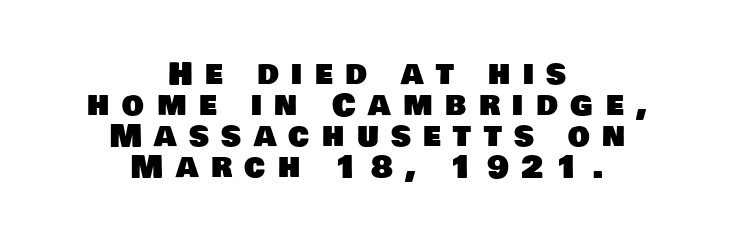
The image shows 31 px sans-serif type; set centered, tight line spacing (1.0x), unusually wide letter spacing (+0.4 em), not underlined; low stroke contrast and a large x-height.
